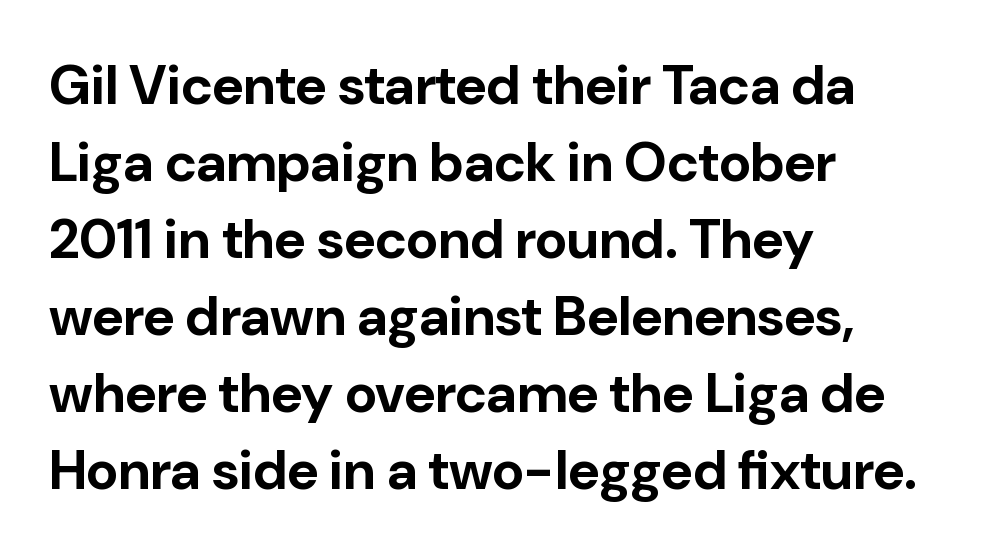
The image shows 55 px bold sans-serif type, upright; set left-aligned, normal line spacing (1.4x), normal letter spacing, not underlined; low stroke contrast and a medium x-height.
